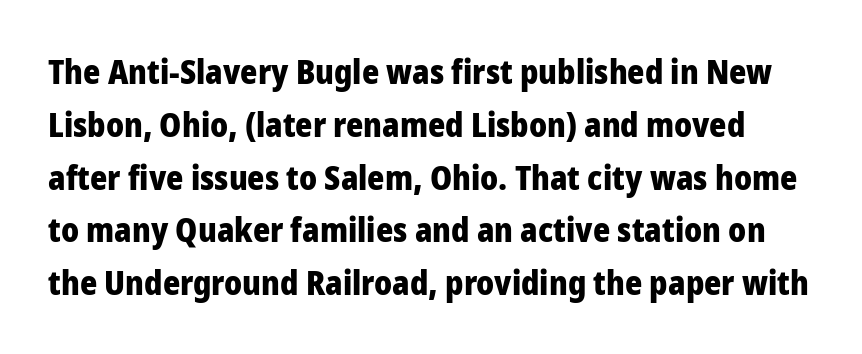
Q: Is the text bold? A: Yes.
Q: Is the text italic (slanted)? A: No, it is upright.
Q: Is the typeface a serif or a sans-serif typeface? A: Sans-serif.
Q: Is the text underlined? A: No.
Q: Is the spacing between letters normal or unusually wide? A: Normal.
Q: Is the spacing between lines tight, normal or loose? A: Normal.
Q: Width (condensed, normal, or wide)? A: Normal.
Q: Stroke contrast? A: Low.
Q: x-height? A: Medium.
Q: Monospaced? A: No.
